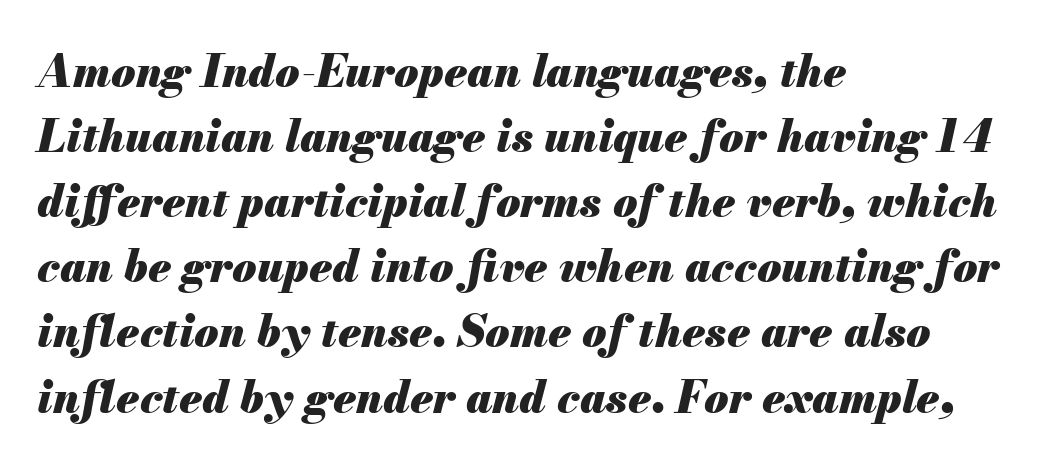
The image shows 44 px heavy type, italic (leaning right); set left-aligned, normal line spacing (1.48x), normal letter spacing, not underlined; medium stroke contrast and a small x-height.
